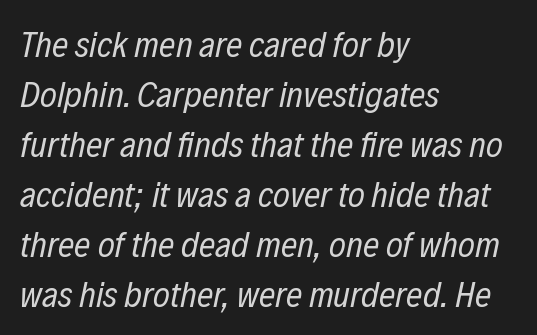
The image shows 36 px regular-weight, condensed type, italic (leaning right); set left-aligned, normal line spacing (1.39x), normal letter spacing, not underlined; low stroke contrast and a medium x-height.
